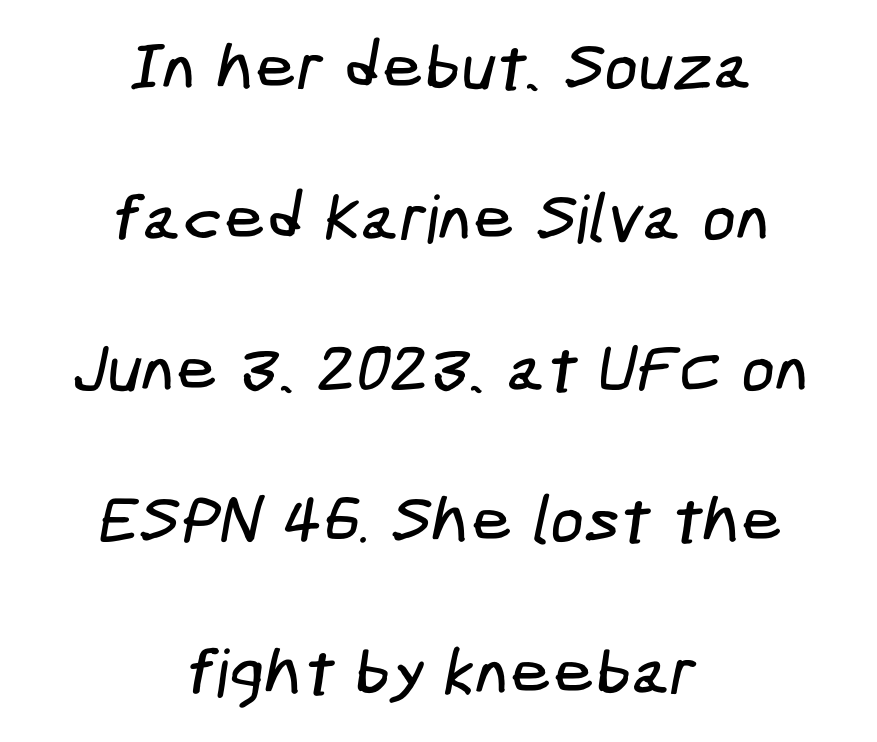
{"serif": "no", "width": "condensed", "stroke_contrast": "low", "x_height": "medium", "underline": "no", "align": "center", "line_spacing": "loose", "line_spacing_ratio": 2.29, "letter_spacing": "normal", "letter_spacing_em": 0.0, "glyph_px": 66}
